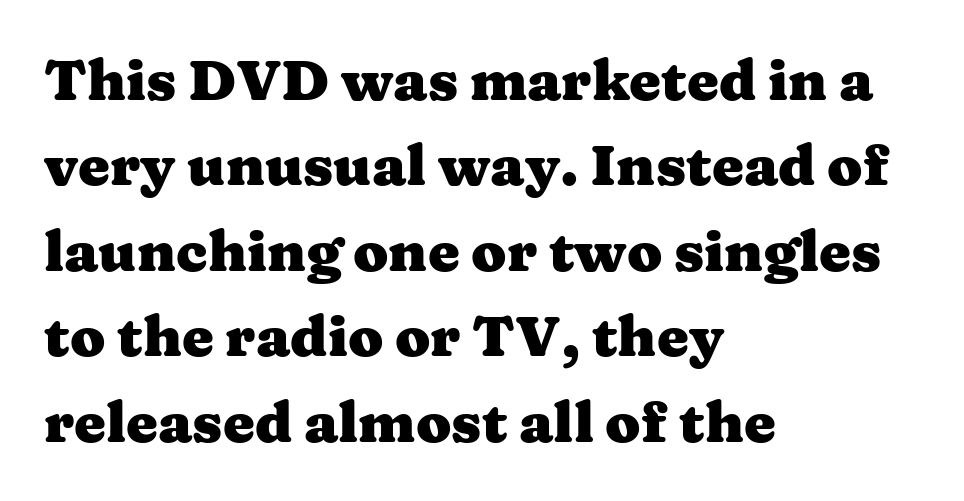
Q: Is the text bold? A: Yes.
Q: Is the text italic (slanted)? A: No, it is upright.
Q: Is the typeface a serif or a sans-serif typeface? A: Serif.
Q: Is the text underlined? A: No.
Q: How is the paragraph aligned? A: Left-aligned.
Q: Is the spacing between letters normal or unusually wide? A: Normal.
Q: Is the spacing between lines tight, normal or loose? A: Normal.
Q: Width (condensed, normal, or wide)? A: Wide.
Q: Stroke contrast? A: Medium.
Q: x-height? A: Medium.
Q: Monospaced? A: No.
